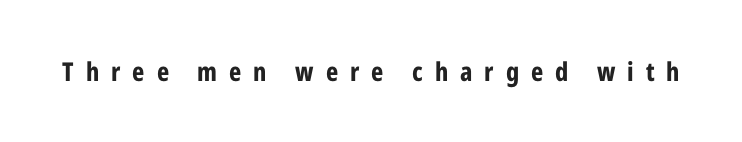
Q: Is the text bold? A: Yes.
Q: Is the text italic (slanted)? A: No, it is upright.
Q: Is the text underlined? A: No.
Q: Is the spacing between letters normal or unusually wide? A: Unusually wide.
